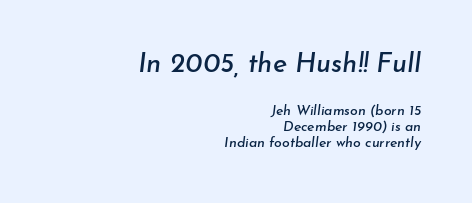
The image shows 27 px text type, italic (leaning right); set right-aligned, line spacing 1.16x, normal letter spacing, not underlined; the first (top) block is 1.93x larger.
